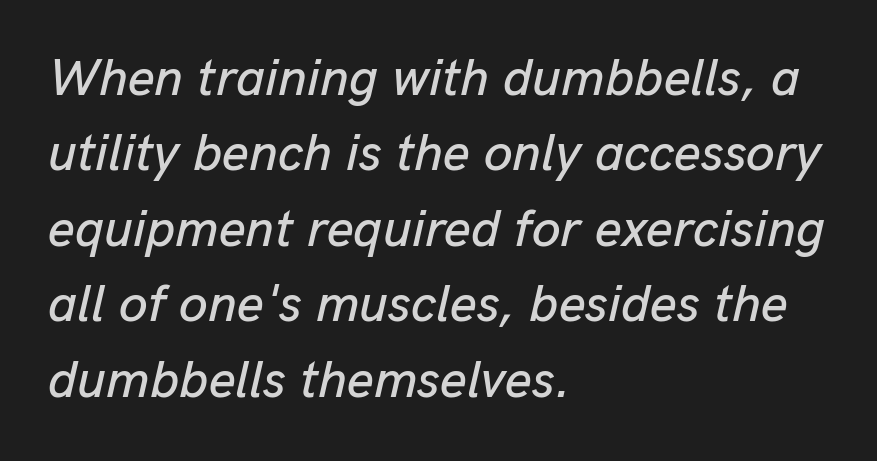
A bare baseline throughout the passage. Inter-character spacing is left at the font's built-in metrics. The vertical gap from one line to the next is medium. This sample is left-justified, so line endings fall wherever the words run out.
